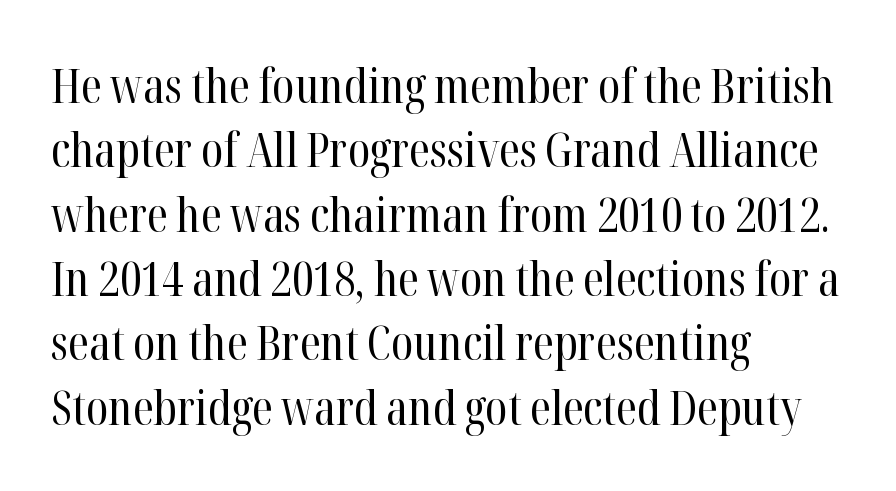
Examine the stroke ends and you'll spot serifs. Looks like regular typesetting: each glyph gets only the width it needs. Heft: none added — not bold. Tall strokes in this sample are plumb rather than angled. Alignment: flush left. Descenders are the only things crossing below the line.
